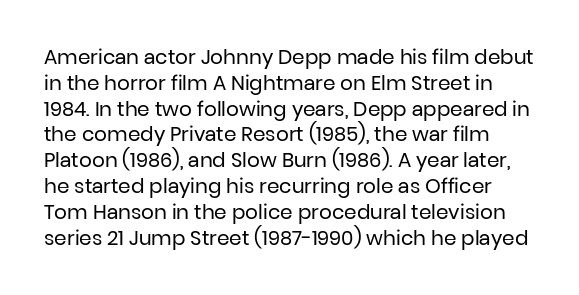
The image shows 20 px text type, upright; set normal line spacing (1.29x), normal letter spacing, not underlined.
